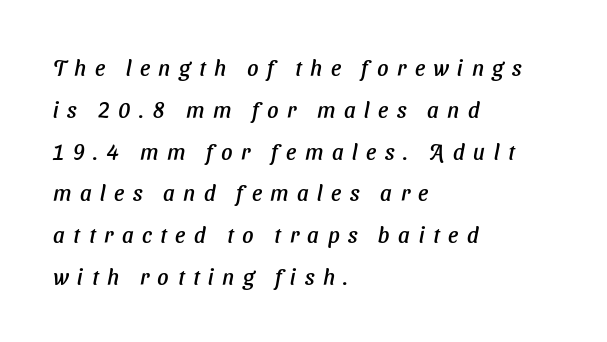
Students, observe: this is what heavily led, spacious text looks like. Inter-character spacing is expanded well beyond the font's built-in metrics. Letters rest on an invisible, unmarked baseline. In CSS terms this would be text-align: left.
